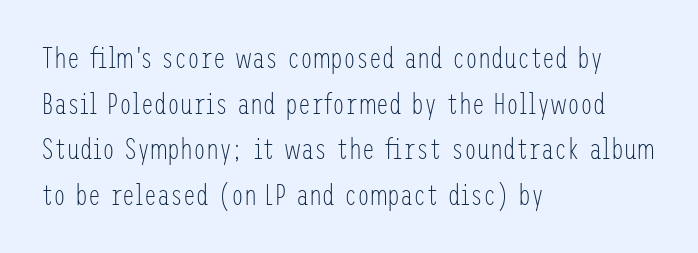
The image shows 29 px light, condensed sans-serif type, upright; set left-aligned, normal line spacing (1.57x), normal letter spacing, not underlined; low stroke contrast and a medium x-height.
